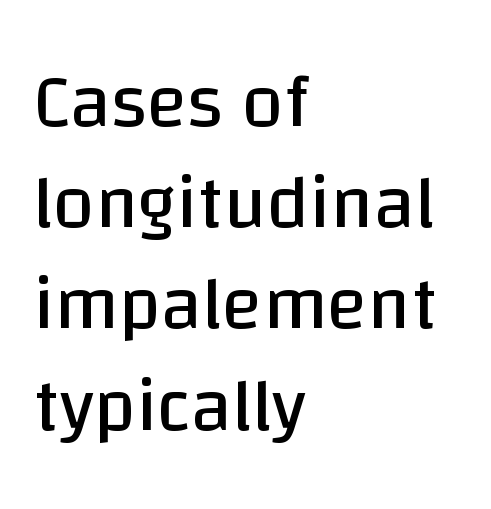
A bare baseline throughout the passage. Think of a printed novel: that variable character pitch is what you see here. Observe the ordinary spacing: letters are neighbours, not strangers. The specimen reads as upright at a glance. This sample keeps an unexceptional amount of space between lines.
